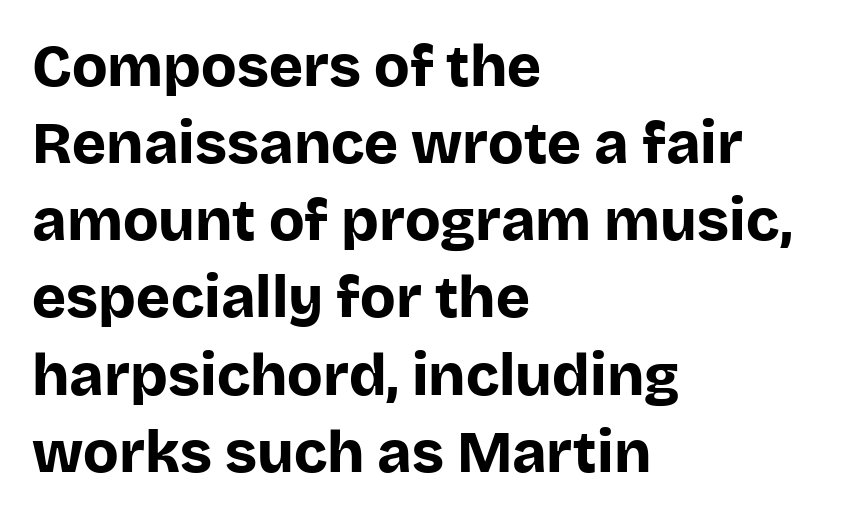
The zone under the glyphs is completely vacant. The letters sit at their default tracking, neither squeezed nor spread. The passage shown is typed in a proportional face where columns would drift. Compared with an ordinary text face, these strokes are far heavier — a full bold. Is this a sans? Yes — the strokes have no serifs. One glance says typical: line gaps are just what's usual.
